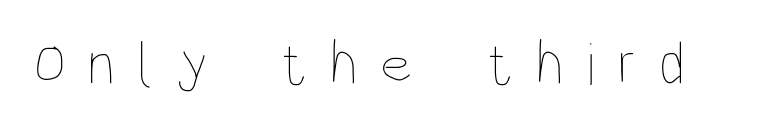
The image shows 61 px thin, condensed type, upright; set unusually wide letter spacing (+0.38 em), not underlined; low stroke contrast and a large x-height.
